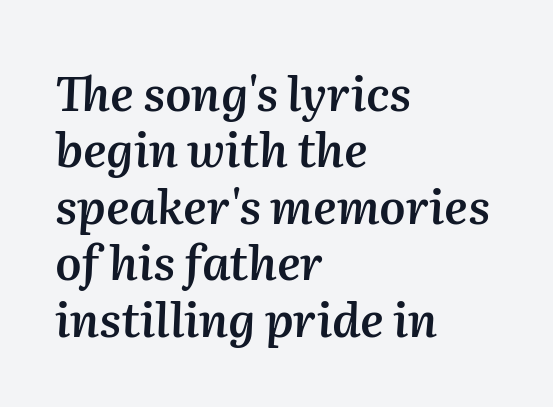
Observe the lean: these are italic letterforms. Lines of text with bare space underneath. Weight: semibold (demi). Think of a printed novel: that variable character pitch is what you see here. The type is set solid horizontally, with unmodified tracking. The ragged edge is on the right, which tells us the setting is flush left.
